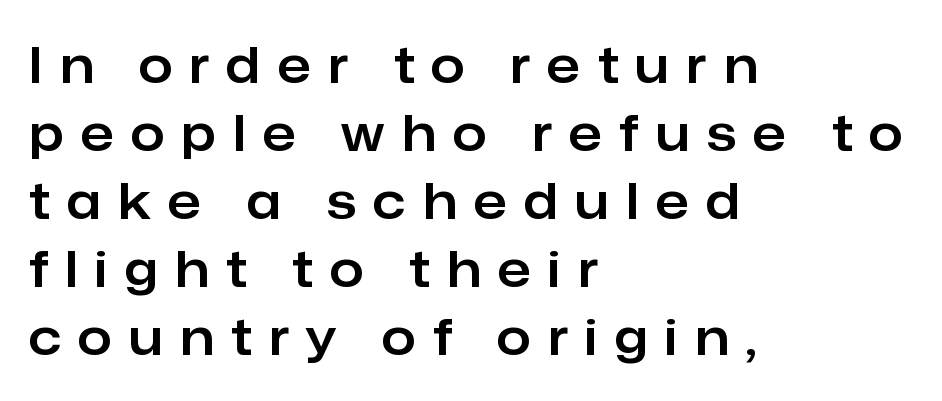
Every row of glyphs begins at an identical x-position on the left. Rendered with straight, roman letterforms. Regarding leading, the lines here are spaced in the standard way. Character widths vary here, with narrow letters taking less room than wide ones.
